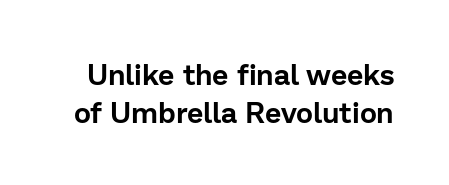
The image shows 29 px sans-serif type, upright; set normal line spacing (1.3x), normal letter spacing, not underlined; low stroke contrast and a medium x-height.
